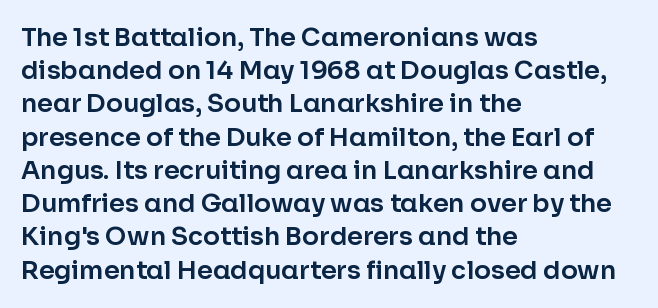
{"italic": "no", "underline": "no", "align": "left", "line_spacing": "normal", "line_spacing_ratio": 1.33, "letter_spacing": "normal", "letter_spacing_em": 0.0, "glyph_px": 25}
